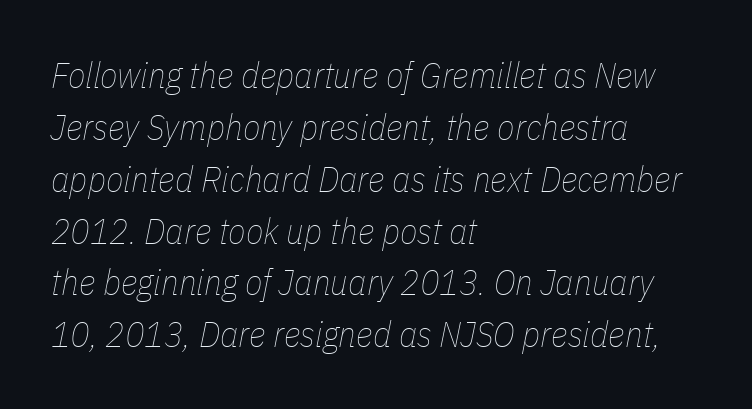
Q: Is the text bold? A: No.
Q: Is the text italic (slanted)? A: Yes, it leans right by about 11 degrees.
Q: Is the text underlined? A: No.
Q: How is the paragraph aligned? A: Left-aligned.
Q: Is the spacing between letters normal or unusually wide? A: Normal.
Q: Is the spacing between lines tight, normal or loose? A: Normal.
Q: Width (condensed, normal, or wide)? A: Condensed.
Q: Stroke contrast? A: Low.
Q: x-height? A: Medium.
Q: Monospaced? A: No.
